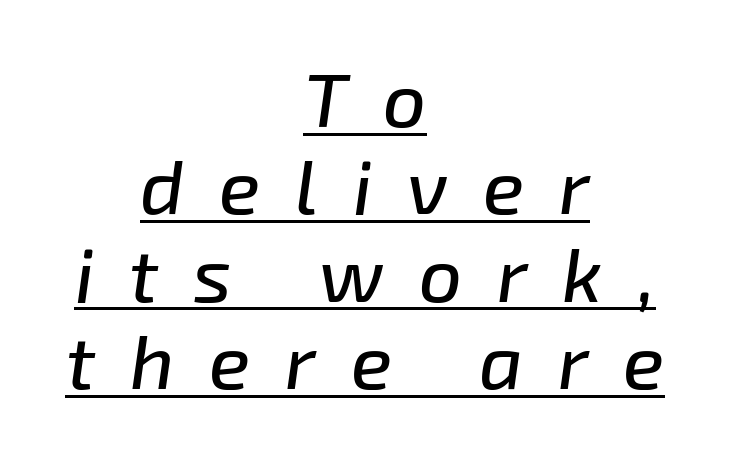
Q: Is the text italic (slanted)? A: Yes, it leans right by about 8 degrees.
Q: Is the text underlined? A: Yes.
Q: How is the paragraph aligned? A: Centered.
Q: Is the spacing between letters normal or unusually wide? A: Unusually wide.
Q: Is the spacing between lines tight, normal or loose? A: Tight.
Q: Width (condensed, normal, or wide)? A: Normal.
Q: Stroke contrast? A: Low.
Q: x-height? A: Medium.
Q: Monospaced? A: No.
